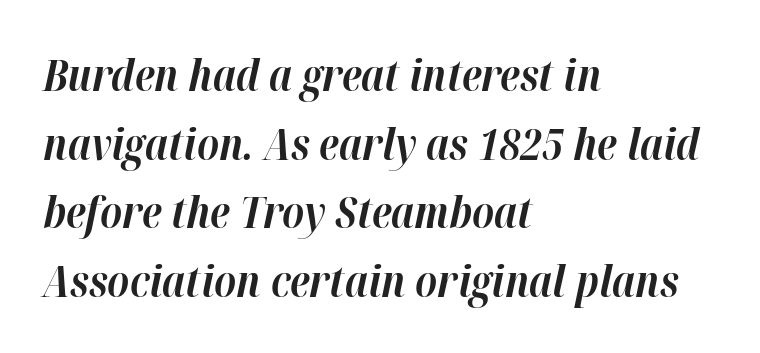
Q: Is the text bold? A: Yes.
Q: Is the text italic (slanted)? A: Yes, it leans right by about 12 degrees.
Q: Is the text underlined? A: No.
Q: How is the paragraph aligned? A: Left-aligned.
Q: Is the spacing between letters normal or unusually wide? A: Normal.
Q: Is the spacing between lines tight, normal or loose? A: Normal.
Q: Width (condensed, normal, or wide)? A: Normal.
Q: Stroke contrast? A: High.
Q: x-height? A: Medium.
Q: Monospaced? A: No.
